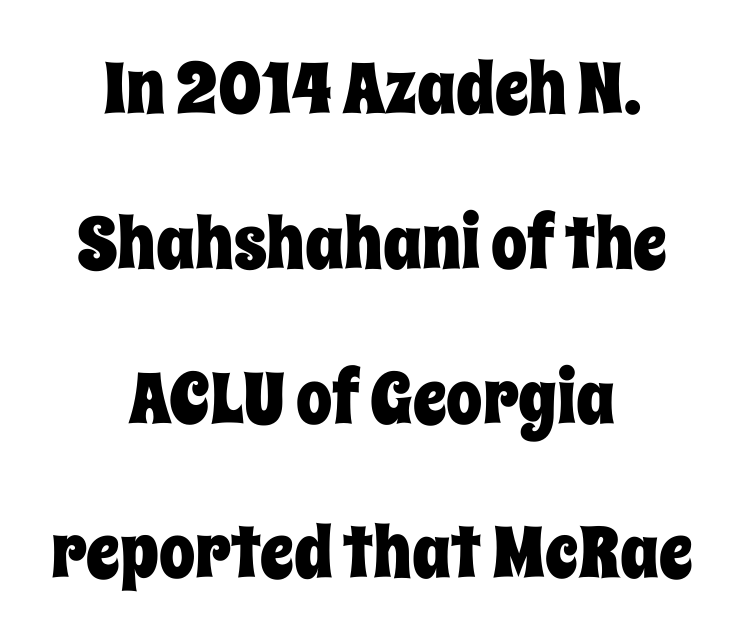
{"italic": "no", "width": "condensed", "stroke_contrast": "low", "x_height": "large", "monospaced": "no", "underline": "no", "align": "center", "line_spacing": "loose", "line_spacing_ratio": 2.15, "letter_spacing": "normal", "letter_spacing_em": 0.0, "glyph_px": 72}
